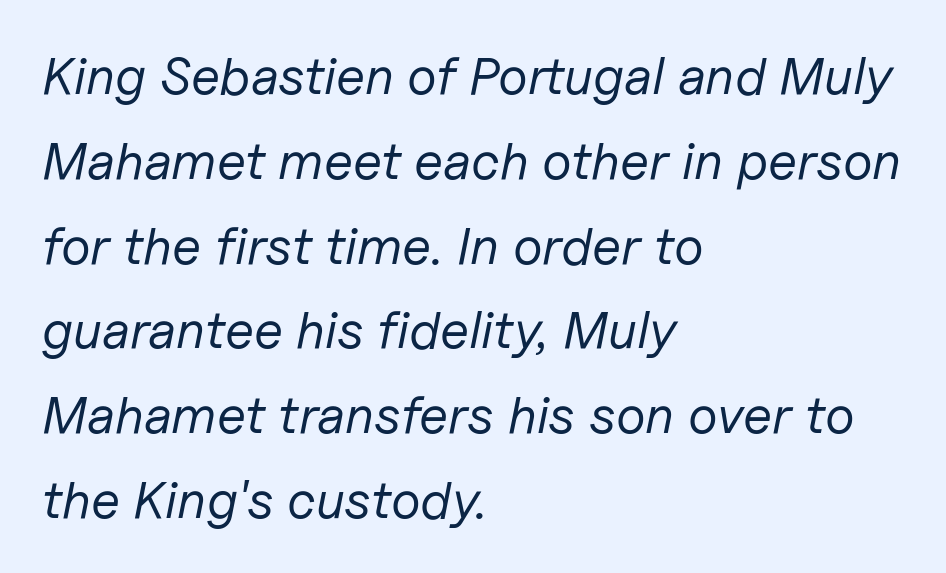
The image shows 53 px regular-weight type, italic (leaning right); set left-aligned, normal line spacing (1.6x), normal letter spacing, not underlined; low stroke contrast and a medium x-height.
